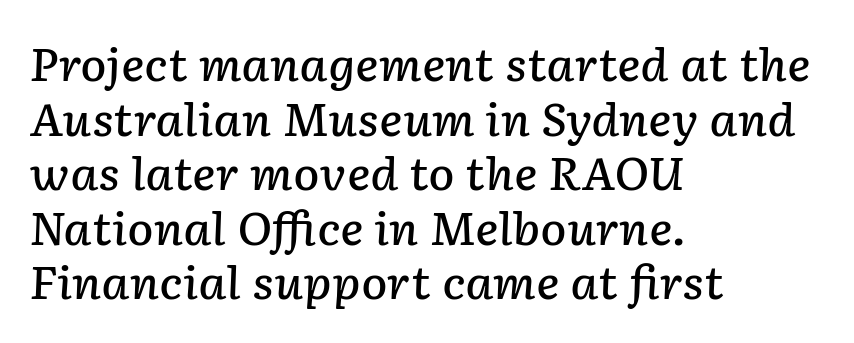
The image shows 44 px semibold type, italic (leaning right); set left-aligned, line spacing 1.24x, normal letter spacing, not underlined; low stroke contrast and a medium x-height.
